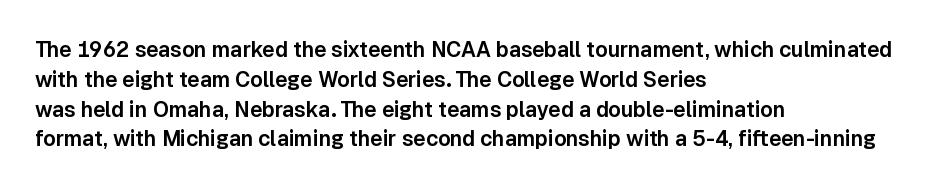
Q: Is the text italic (slanted)? A: No, it is upright.
Q: Is the text underlined? A: No.
Q: How is the paragraph aligned? A: Left-aligned.
Q: Is the spacing between letters normal or unusually wide? A: Normal.
Q: Is the spacing between lines tight, normal or loose? A: Normal.
